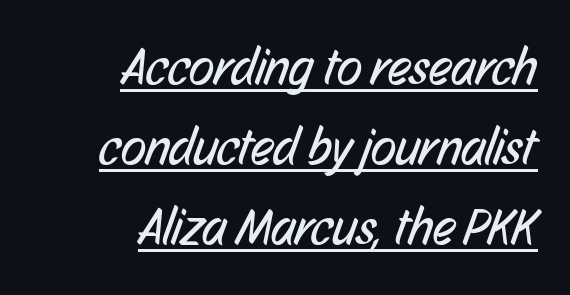
The image shows 52 px regular-weight, condensed sans-serif type; set right-aligned, normal line spacing (1.54x), normal letter spacing, underlined; low stroke contrast and a medium x-height.
